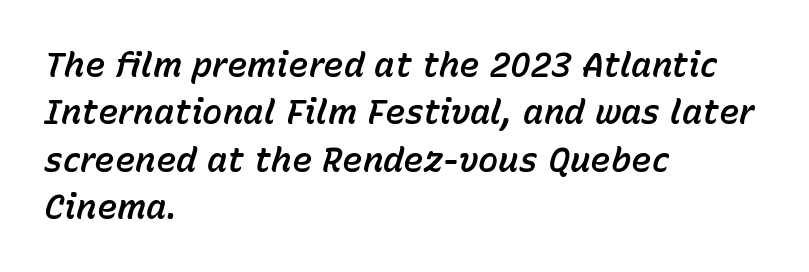
Q: Is the text italic (slanted)? A: Yes, it leans right by about 15 degrees.
Q: Is the text underlined? A: No.
Q: How is the paragraph aligned? A: Left-aligned.
Q: Is the spacing between letters normal or unusually wide? A: Normal.
Q: Is the spacing between lines tight, normal or loose? A: Normal.
Q: Width (condensed, normal, or wide)? A: Normal.
Q: Stroke contrast? A: Low.
Q: x-height? A: Medium.
Q: Monospaced? A: No.
